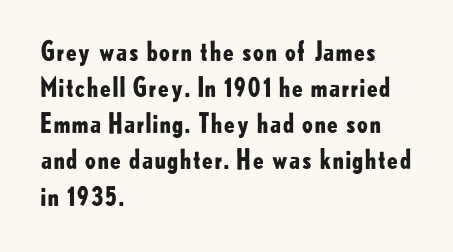
Q: Is the text bold? A: Yes.
Q: Is the text italic (slanted)? A: No, it is upright.
Q: Is the text underlined? A: No.
Q: How is the paragraph aligned? A: Left-aligned.
Q: Is the spacing between letters normal or unusually wide? A: Normal.
Q: Is the spacing between lines tight, normal or loose? A: Normal.
